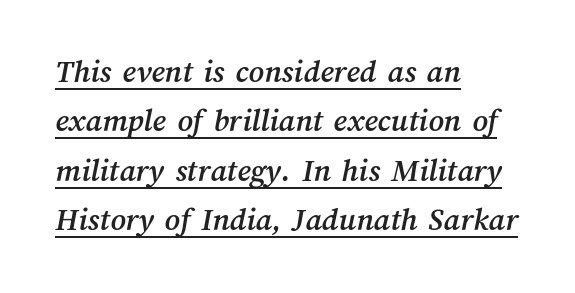
Q: Is the text underlined? A: Yes.
Q: How is the paragraph aligned? A: Left-aligned.
Q: Is the spacing between letters normal or unusually wide? A: Normal.
Q: Is the spacing between lines tight, normal or loose? A: Normal.
Q: Width (condensed, normal, or wide)? A: Normal.
Q: Stroke contrast? A: Medium.
Q: x-height? A: Medium.
Q: Monospaced? A: No.
